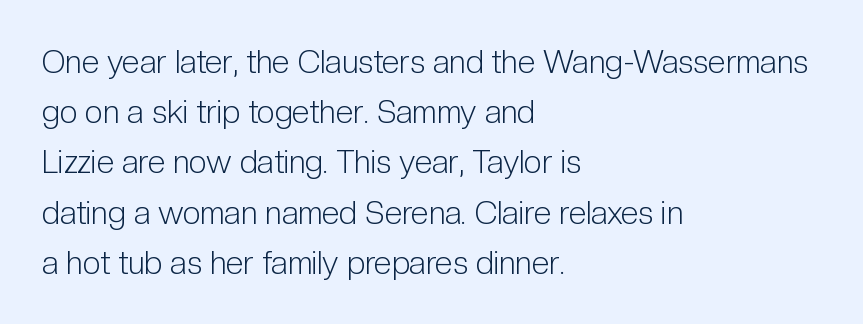
The image shows 32 px light, condensed sans-serif type, upright; set left-aligned, normal line spacing (1.57x), normal letter spacing, not underlined; low stroke contrast and a medium x-height.
